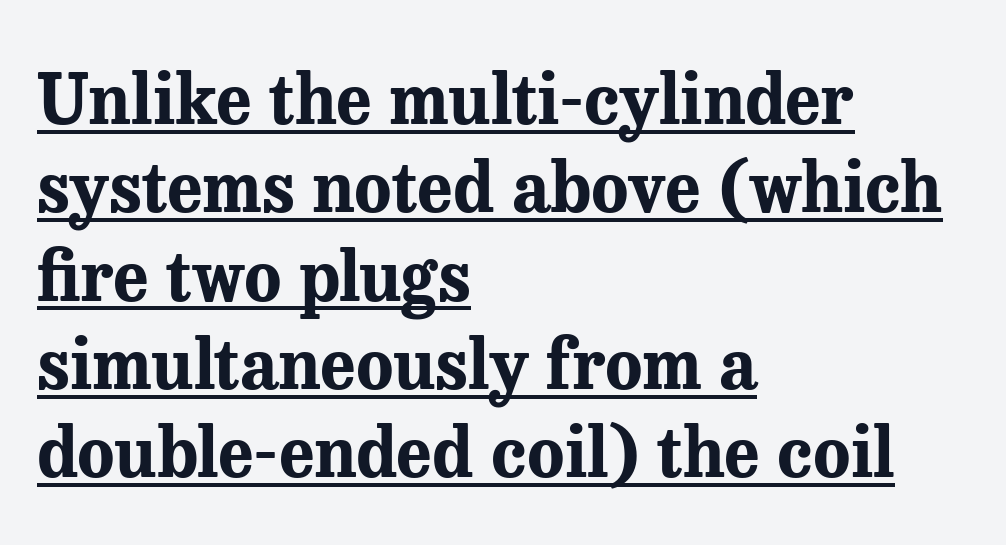
The glyphs have the mass of a bold cut. Spacing verdict: proportional, widths tailored to each character. Leading matches the norm, producing a regular column. Serif or sans? Serif — the stroke terminals have little feet. The tracking reads as untouched default to a designer's eye. Does the copy run flush right? No — it runs flush left.
